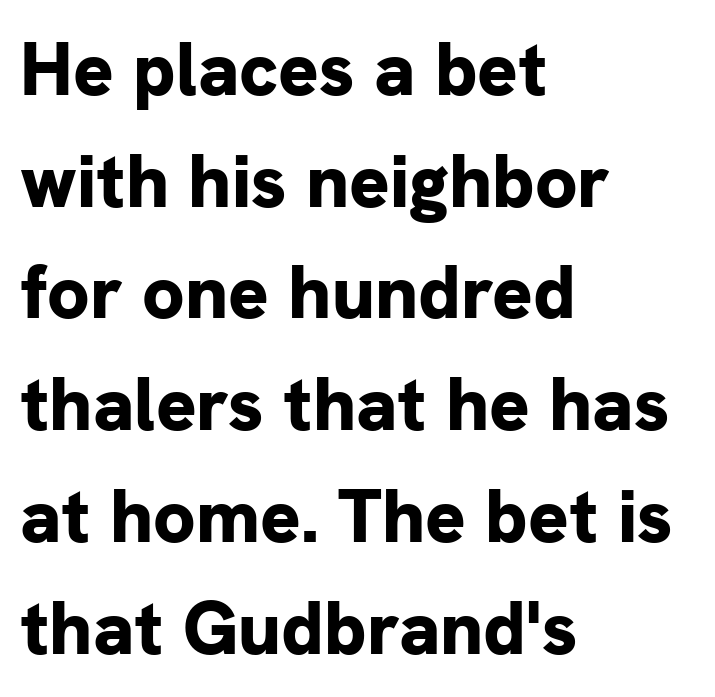
Q: Is the text bold? A: Yes.
Q: Is the text italic (slanted)? A: No, it is upright.
Q: Is the typeface a serif or a sans-serif typeface? A: Sans-serif.
Q: Is the text underlined? A: No.
Q: How is the paragraph aligned? A: Left-aligned.
Q: Is the spacing between letters normal or unusually wide? A: Normal.
Q: Is the spacing between lines tight, normal or loose? A: Normal.
Q: Width (condensed, normal, or wide)? A: Normal.
Q: Stroke contrast? A: Low.
Q: x-height? A: Medium.
Q: Monospaced? A: No.
